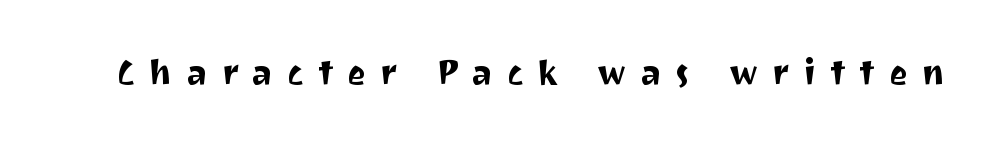
This sample has the flowing, uneven cadence of proportional lettering. The strip under each line holds only bare page. Nope, no serifs anywhere on these letters. The font's upright variant was chosen for this text.
